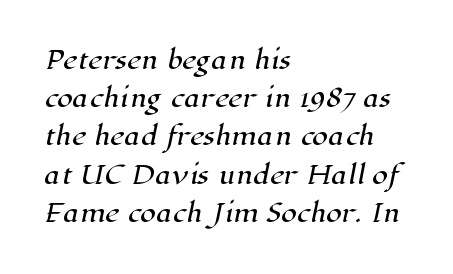
Q: Is the text underlined? A: No.
Q: How is the paragraph aligned? A: Left-aligned.
Q: Is the spacing between letters normal or unusually wide? A: Normal.
Q: Is the spacing between lines tight, normal or loose? A: Normal.
